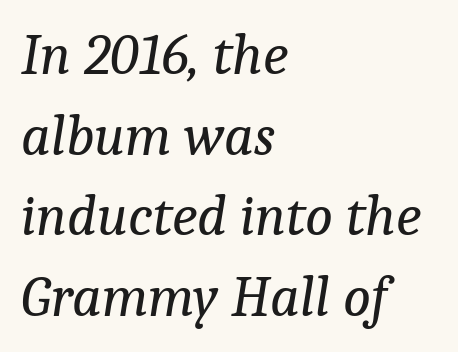
Q: Is the text bold? A: No.
Q: Is the text italic (slanted)? A: Yes, it leans right by about 9 degrees.
Q: Is the typeface a serif or a sans-serif typeface? A: Serif.
Q: Is the text underlined? A: No.
Q: How is the paragraph aligned? A: Left-aligned.
Q: Is the spacing between letters normal or unusually wide? A: Normal.
Q: Is the spacing between lines tight, normal or loose? A: Normal.
Q: Width (condensed, normal, or wide)? A: Normal.
Q: Stroke contrast? A: Low.
Q: x-height? A: Medium.
Q: Monospaced? A: No.
